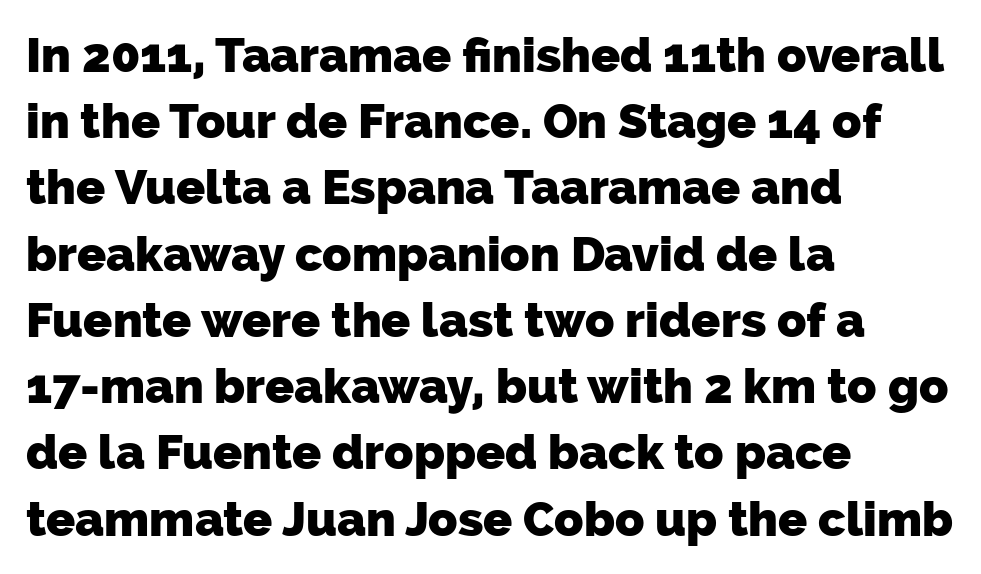
{"serif": "no", "bold": "yes", "weight": "heavy", "width": "normal", "stroke_contrast": "low", "x_height": "medium", "monospaced": "no", "underline": "no", "align": "left", "line_spacing": "normal", "line_spacing_ratio": 1.38, "letter_spacing": "normal", "letter_spacing_em": 0.0, "glyph_px": 48}
